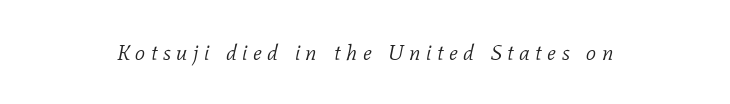
Q: Is the text bold? A: No.
Q: Is the text italic (slanted)? A: Yes, it leans right by about 11 degrees.
Q: Is the text underlined? A: No.
Q: Is the spacing between letters normal or unusually wide? A: Unusually wide.
